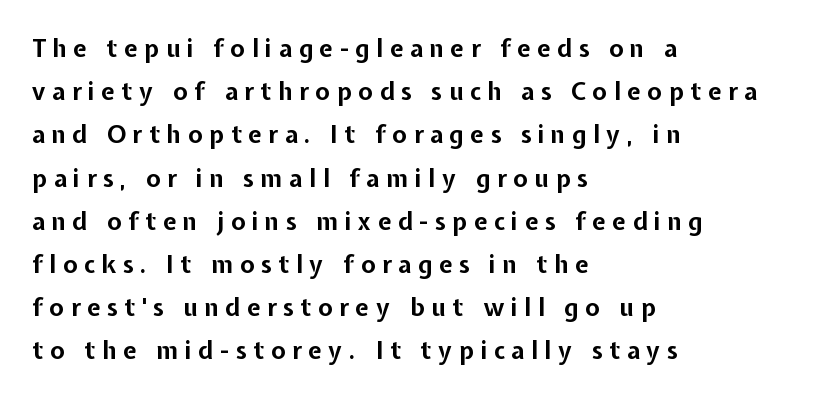
Short note: letters widely spaced. The baseline area is clear. Its strokes are broad and dark, the hallmark of bold type. Layout note: lines flush left. You can tell it's not italic because the verticals are truly vertical.
